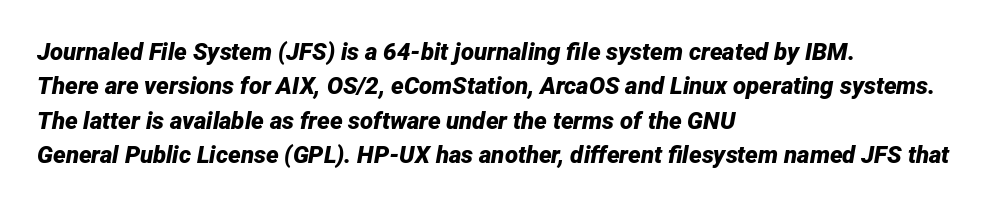
{"italic": "yes", "lean": "right", "slant_degrees": 12, "bold": "yes", "underline": "no", "align": "left", "line_spacing": "normal", "line_spacing_ratio": 1.43, "letter_spacing": "normal", "letter_spacing_em": 0.0, "glyph_px": 24}
